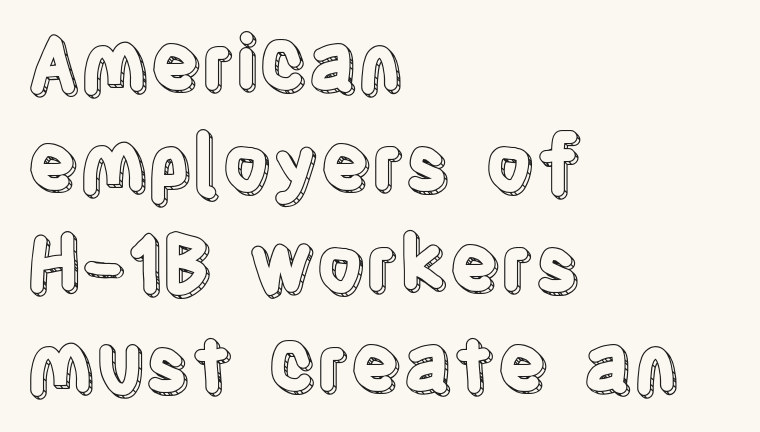
{"italic": "no", "width": "condensed", "x_height": "large", "monospaced": "no", "underline": "no", "align": "left", "line_spacing": "normal", "line_spacing_ratio": 1.32, "letter_spacing": "normal", "letter_spacing_em": 0.0, "glyph_px": 76}
